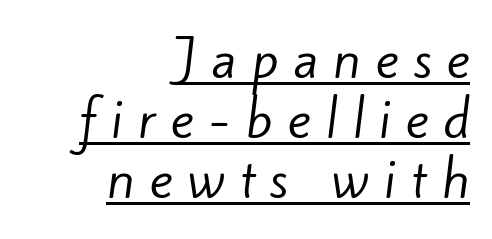
The image shows 50 px regular-weight sans-serif type; set right-aligned, line spacing 1.2x, unusually wide letter spacing (+0.29 em), underlined; low stroke contrast and a small x-height.
